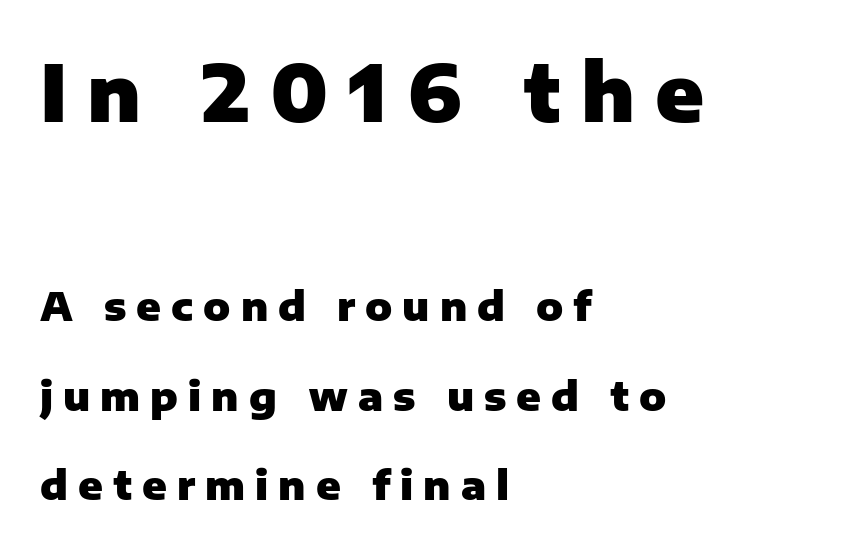
The image shows 79 px heavy sans-serif type, upright; set left-aligned, loose line spacing (2.23x), unusually wide letter spacing (+0.25 em), not underlined; the first (top) block is 1.98x larger; low stroke contrast and a medium x-height.
